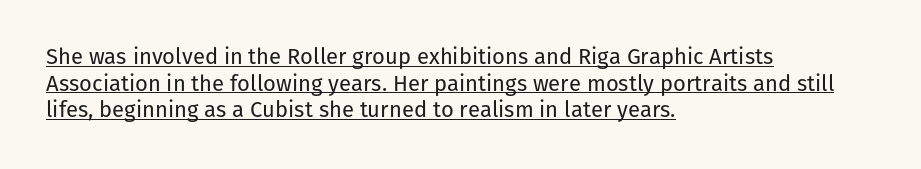
The image shows 22 px text type, upright; set left-aligned, line spacing 1.21x, normal letter spacing, underlined.
